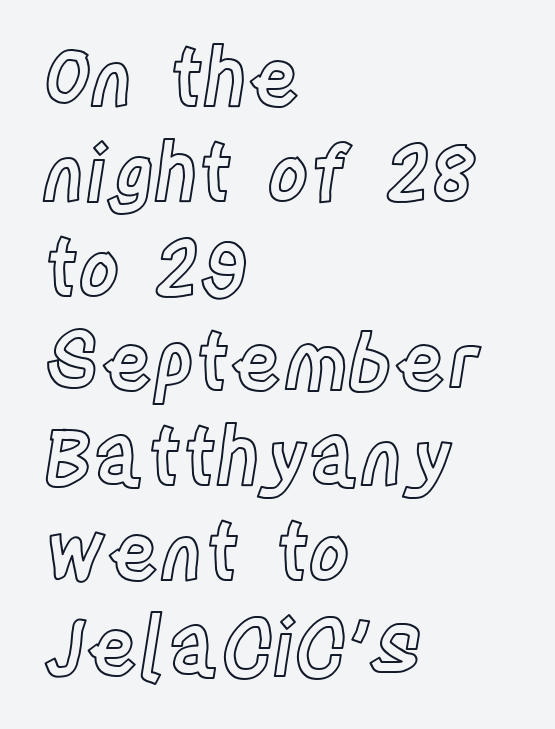
Q: Is the text italic (slanted)? A: Yes.
Q: Is the text underlined? A: No.
Q: How is the paragraph aligned? A: Left-aligned.
Q: Is the spacing between letters normal or unusually wide? A: Normal.
Q: Width (condensed, normal, or wide)? A: Condensed.
Q: x-height? A: Large.
Q: Monospaced? A: No.
